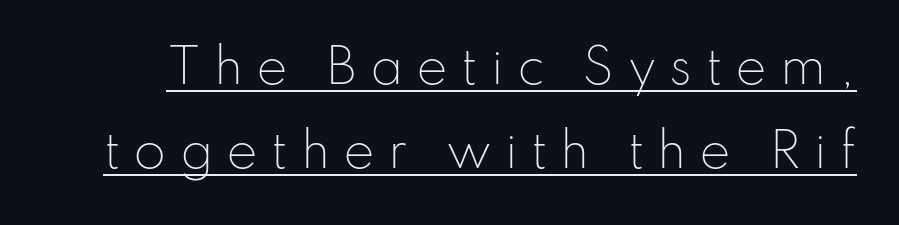
Each letter keeps its own natural width here, so spacing adapts to shape. Every word sits above its own underline. Weight: in the light-to-regular range. This is the regular roman posture of the typeface. The horizontal fit of the characters is loose and conspicuously gappy.
